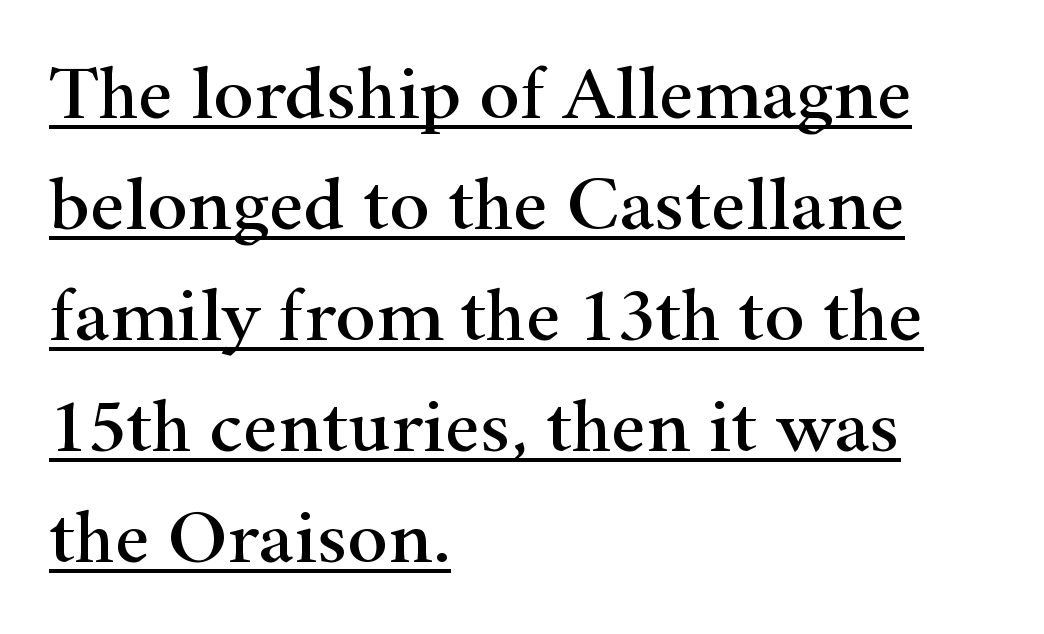
Q: Is the text italic (slanted)? A: No, it is upright.
Q: Is the typeface a serif or a sans-serif typeface? A: Serif.
Q: Is the text underlined? A: Yes.
Q: How is the paragraph aligned? A: Left-aligned.
Q: Is the spacing between letters normal or unusually wide? A: Normal.
Q: Is the spacing between lines tight, normal or loose? A: Normal.
Q: Width (condensed, normal, or wide)? A: Wide.
Q: Stroke contrast? A: High.
Q: x-height? A: Small.
Q: Monospaced? A: No.
